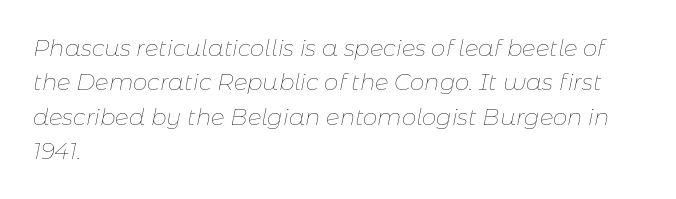
Q: Is the text bold? A: No.
Q: Is the text italic (slanted)? A: Yes, it leans right by about 11 degrees.
Q: Is the text underlined? A: No.
Q: How is the paragraph aligned? A: Left-aligned.
Q: Is the spacing between letters normal or unusually wide? A: Normal.
Q: Is the spacing between lines tight, normal or loose? A: Normal.
